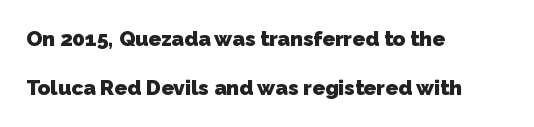
The image shows 21 px bold type; set left-aligned, loose line spacing (2.35x), normal letter spacing, not underlined.
